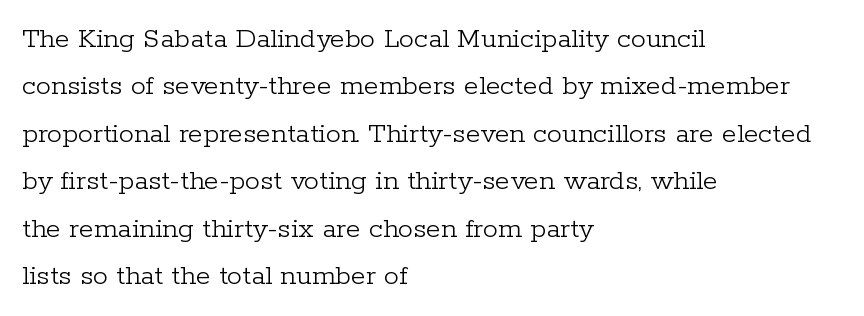
The image shows 30 px light serif type, upright; set left-aligned, normal line spacing (1.58x), normal letter spacing, not underlined; low stroke contrast and a medium x-height.
